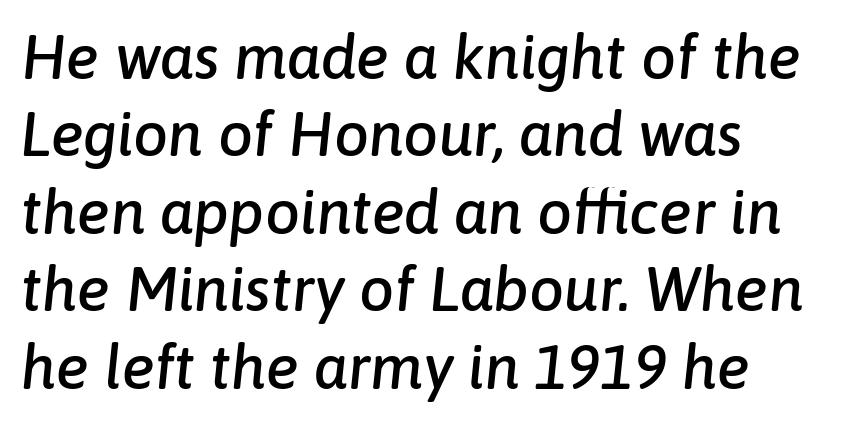
Each letter keeps its own natural width here, so spacing adapts to shape. This sample keeps an unexceptional amount of space between lines. Notice how the passage keeps a crisp vertical edge on the left only. Rule under the text: the space is simply empty. Characters follow at the spacing the type designer built in.
